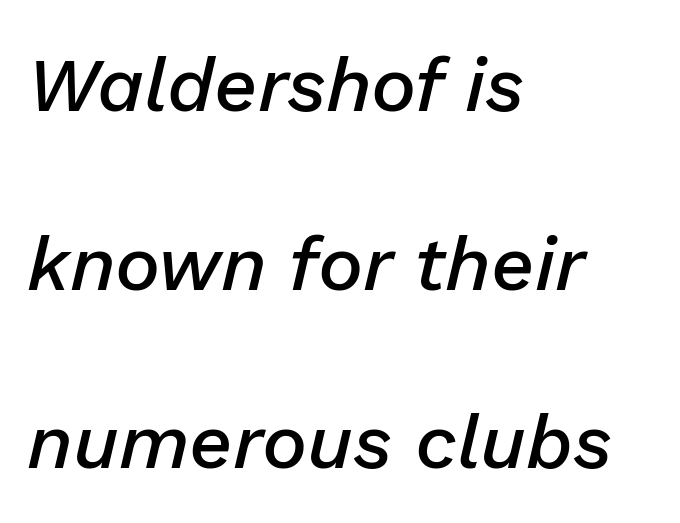
The image shows 76 px semibold type, italic (leaning right); set left-aligned, loose line spacing (2.35x), normal letter spacing, not underlined; low stroke contrast and a medium x-height.
